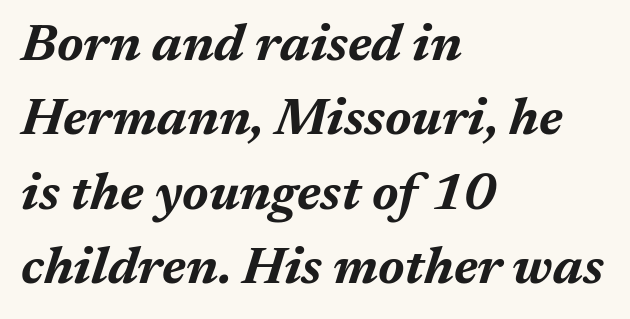
Each line starts at the same left margin while the right side varies. Is the type slanted? Yes — the strokes lean at a clear angle. Does the leading feel generous? No, just average. The typesetting leans heavy: a genuine bold. Glyph-to-glyph distance matches everyday printed text.
